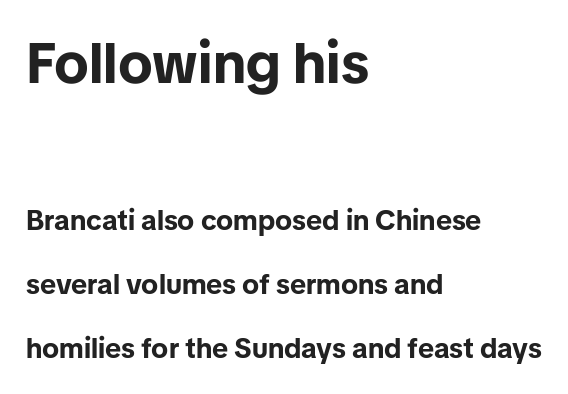
Between these two stacked blocks, the higher one wins on size. What kind of face is this? One without serifs — a sans. The text block is weighted toward the left margin, trailing off unevenly rightward. When letters stand straight like this, we call the style roman or upright.
